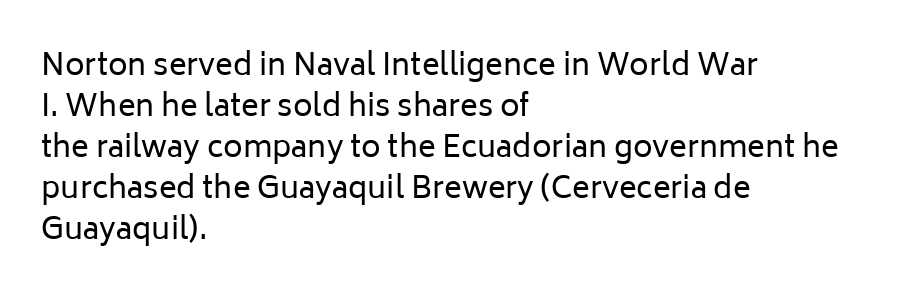
The image shows 30 px regular-weight sans-serif type, upright; set left-aligned, normal line spacing (1.37x), normal letter spacing, not underlined; low stroke contrast and a medium x-height.
